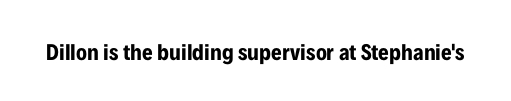
Notice how thick the strokes are: this is what a full bold looks like. In terms of letterspacing, this is plain default setting. The specimen omits any rule beneath the text block's lines. The lettering stays uniformly vertical, giving the passage a roman look.
